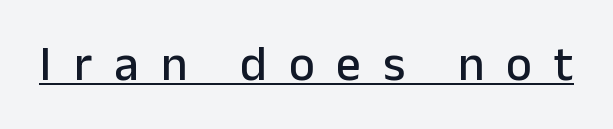
Q: Is the text italic (slanted)? A: No, it is upright.
Q: Is the typeface a serif or a sans-serif typeface? A: Sans-serif.
Q: Is the text underlined? A: Yes.
Q: Is the spacing between letters normal or unusually wide? A: Unusually wide.
Q: Width (condensed, normal, or wide)? A: Normal.
Q: Stroke contrast? A: Low.
Q: x-height? A: Medium.
Q: Monospaced? A: No.
